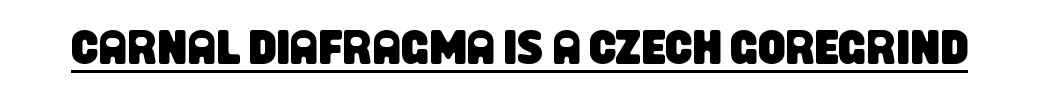
Q: Is the typeface a serif or a sans-serif typeface? A: Sans-serif.
Q: Is the text underlined? A: Yes.
Q: Is the spacing between letters normal or unusually wide? A: Normal.
Q: Width (condensed, normal, or wide)? A: Condensed.
Q: Stroke contrast? A: Low.
Q: x-height? A: Large.
Q: Monospaced? A: No.
